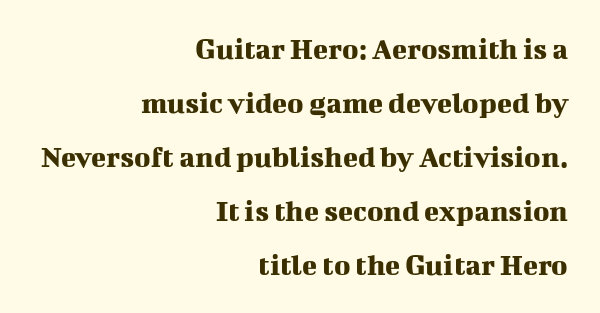
All the whitespace from short lines collects on the left. Students, note that the glyphs here touch the page at normal intervals. Tall strokes in this sample are plumb rather than angled. The passage shown is typeset with a serif family. Proportional: the letters do not fall into vertical columns.
